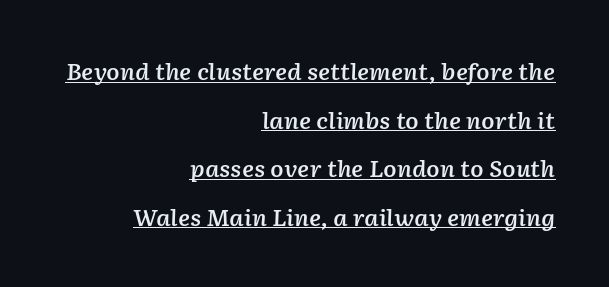
Q: Is the text bold? A: Semi-bold.
Q: Is the text italic (slanted)? A: Yes, it leans right by about 2 degrees.
Q: Is the text underlined? A: Yes.
Q: How is the paragraph aligned? A: Right-aligned.
Q: Is the spacing between letters normal or unusually wide? A: Normal.
Q: Is the spacing between lines tight, normal or loose? A: Loose.
